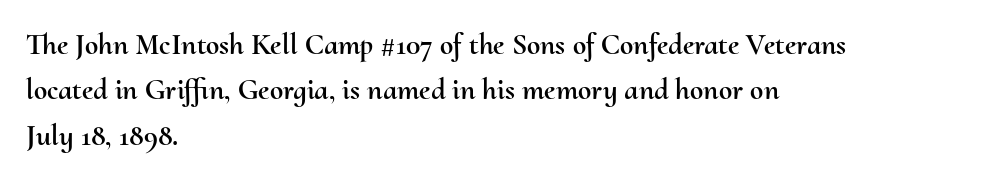
Q: Is the text italic (slanted)? A: No, it is upright.
Q: Is the text underlined? A: No.
Q: How is the paragraph aligned? A: Left-aligned.
Q: Is the spacing between letters normal or unusually wide? A: Normal.
Q: Is the spacing between lines tight, normal or loose? A: Normal.
Q: Width (condensed, normal, or wide)? A: Normal.
Q: Stroke contrast? A: Medium.
Q: x-height? A: Small.
Q: Monospaced? A: No.
